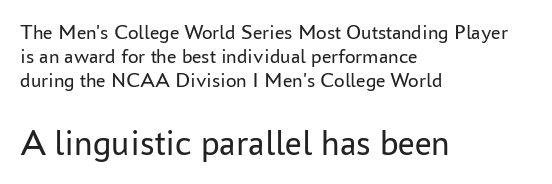
Q: Is the text bold? A: No.
Q: Is the text italic (slanted)? A: No, it is upright.
Q: Is the typeface a serif or a sans-serif typeface? A: Sans-serif.
Q: Is the text underlined? A: No.
Q: How is the paragraph aligned? A: Left-aligned.
Q: Is the spacing between letters normal or unusually wide? A: Normal.
Q: Is the spacing between lines tight, normal or loose? A: Tight.
Q: Which block of text is set in a larger size, the first (top) or the second (bottom)? A: The second (bottom) one.
Q: Width (condensed, normal, or wide)? A: Normal.
Q: Stroke contrast? A: Low.
Q: x-height? A: Medium.
Q: Monospaced? A: No.
